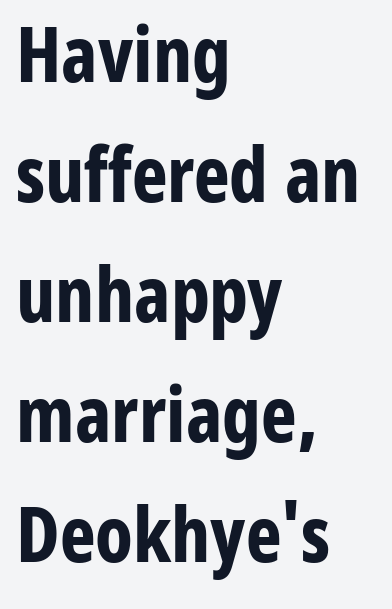
The image shows 76 px bold, condensed sans-serif type, upright; set left-aligned, normal line spacing (1.58x), normal letter spacing, not underlined; low stroke contrast and a medium x-height.
